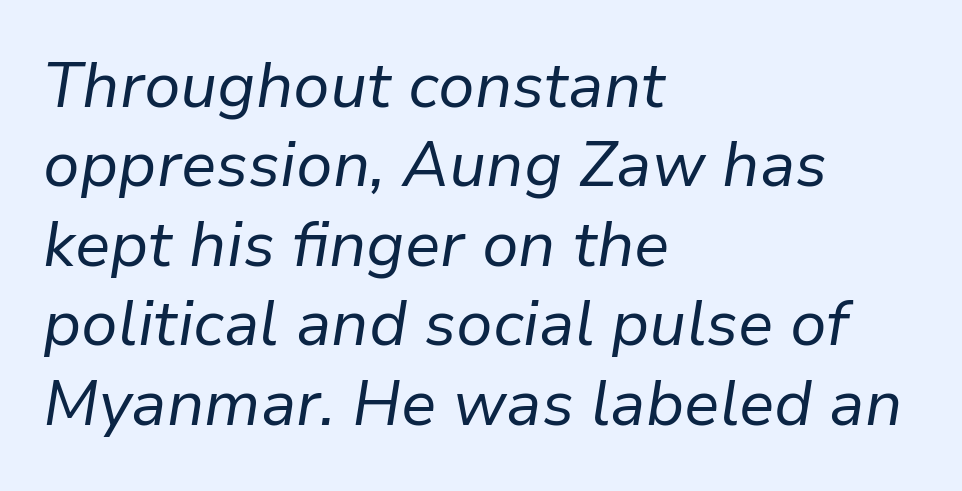
Q: Is the text bold? A: No.
Q: Is the text italic (slanted)? A: Yes, it leans right by about 9 degrees.
Q: Is the text underlined? A: No.
Q: How is the paragraph aligned? A: Left-aligned.
Q: Is the spacing between letters normal or unusually wide? A: Normal.
Q: Is the spacing between lines tight, normal or loose? A: Normal.
Q: Width (condensed, normal, or wide)? A: Normal.
Q: Stroke contrast? A: Low.
Q: x-height? A: Medium.
Q: Monospaced? A: No.
